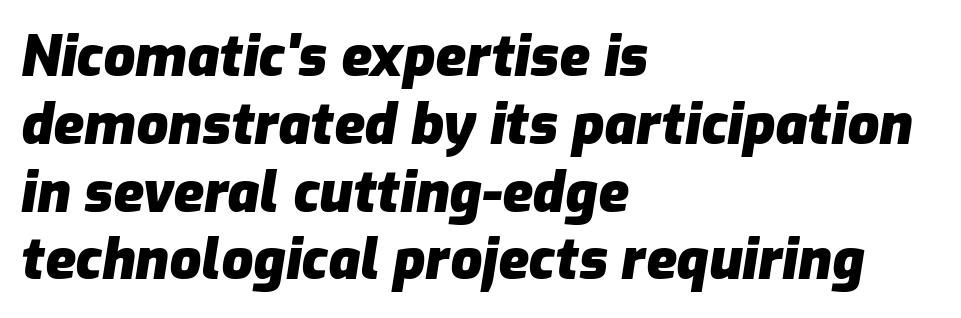
Q: Is the text bold? A: Yes.
Q: Is the text italic (slanted)? A: Yes, it leans right by about 9 degrees.
Q: Is the text underlined? A: No.
Q: How is the paragraph aligned? A: Left-aligned.
Q: Is the spacing between letters normal or unusually wide? A: Normal.
Q: Width (condensed, normal, or wide)? A: Normal.
Q: Stroke contrast? A: Low.
Q: x-height? A: Medium.
Q: Monospaced? A: No.
